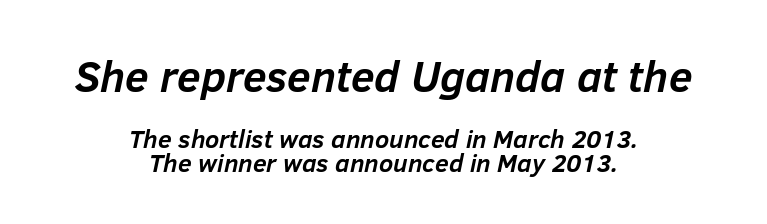
Descenders are the only things crossing below the line. The lettering tilts uniformly, giving the passage an italic look. Here the glyphs are tracked normally, forming tight word shapes. Note: larger setting up top, smaller setting below. On the weight axis this lands at bold, roughly 700.
